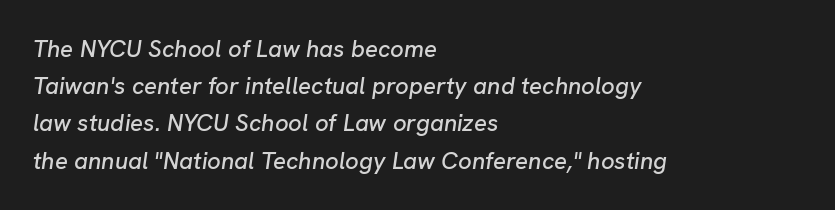
The image shows 24 px text type, italic (leaning right); set left-aligned, normal line spacing (1.55x), normal letter spacing, not underlined.
